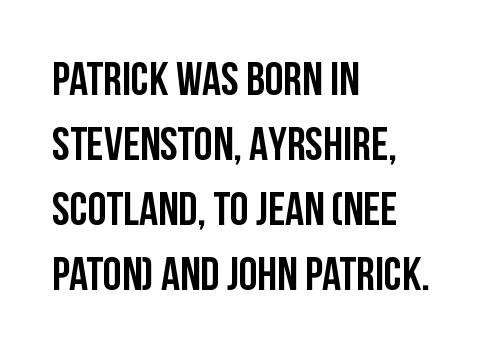
{"serif": "no", "italic": "no", "width": "condensed", "stroke_contrast": "low", "x_height": "large", "monospaced": "no", "underline": "no", "align": "left", "line_spacing": "normal", "line_spacing_ratio": 1.38, "letter_spacing": "normal", "letter_spacing_em": 0.0, "glyph_px": 47}
